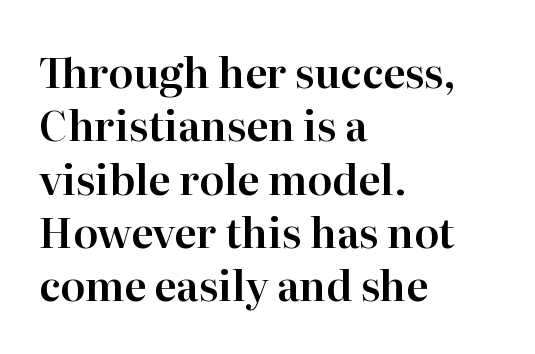
Honestly, there is no underline to notice here at all. Proportional: the letters do not fall into vertical columns. Does extra space separate the letters? No, they use regular spacing. Ordinary non-slanted type is in use.
